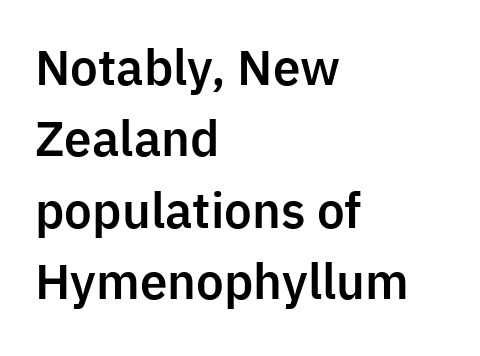
The image shows 47 px sans-serif type, upright; set left-aligned, normal line spacing (1.52x), normal letter spacing, not underlined; low stroke contrast and a medium x-height.
